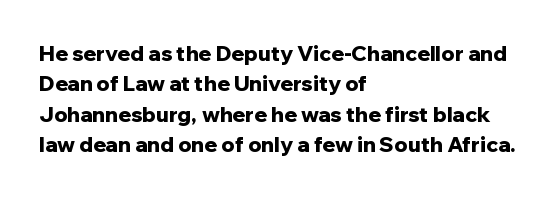
Notice how the stems are strictly vertical — no italics here. These words are printed bold, with thick strokes throughout. Leading: standard. You could call the tracking neutral — neither tight nor loose. The rendering anchors every line to the left-hand side. The words here are not underlined.
